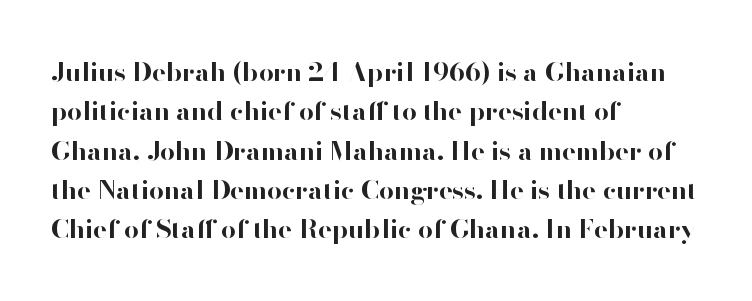
Typeset ragged right — the left edge is the straight one. The passage shown is not underscored anywhere. The lettering stays uniformly vertical, giving the passage a roman look. Short note: letters normally spaced.
